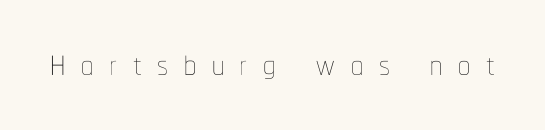
Q: Is the text bold? A: No.
Q: Is the text italic (slanted)? A: No, it is upright.
Q: Is the text underlined? A: No.
Q: Is the spacing between letters normal or unusually wide? A: Unusually wide.
Q: Width (condensed, normal, or wide)? A: Condensed.
Q: Stroke contrast? A: Low.
Q: x-height? A: Medium.
Q: Monospaced? A: No.
